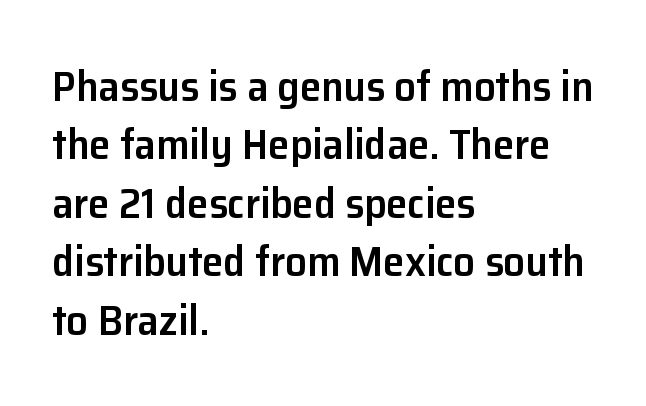
{"serif": "no", "italic": "no", "bold": "semi", "weight": "semibold", "width": "normal", "stroke_contrast": "low", "x_height": "medium", "monospaced": "no", "underline": "no", "align": "left", "line_spacing": "normal", "line_spacing_ratio": 1.36, "letter_spacing": "normal", "letter_spacing_em": 0.0, "glyph_px": 43}
